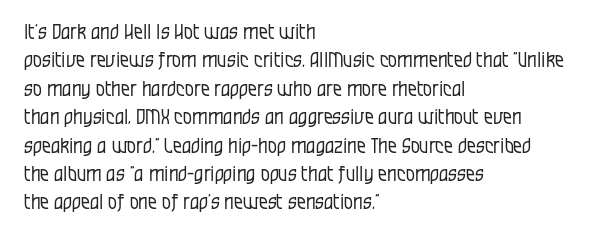
Glyph-to-glyph distance matches everyday printed text. One glance says typical: line gaps are just what's usual. A bare baseline throughout the passage. Does the lettering tilt? It doesn't — this is upright.
